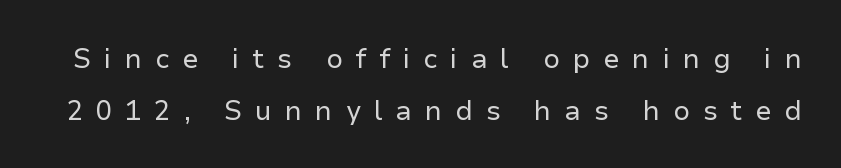
The image shows 27 px text type, upright; set loose line spacing (1.92x), unusually wide letter spacing (+0.48 em), not underlined.
